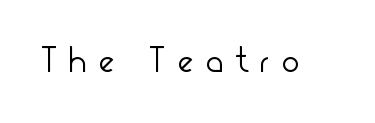
Q: Is the text bold? A: No.
Q: Is the text italic (slanted)? A: No, it is upright.
Q: Is the typeface a serif or a sans-serif typeface? A: Sans-serif.
Q: Is the text underlined? A: No.
Q: Is the spacing between letters normal or unusually wide? A: Unusually wide.
Q: Width (condensed, normal, or wide)? A: Condensed.
Q: Stroke contrast? A: Low.
Q: x-height? A: Small.
Q: Monospaced? A: No.
